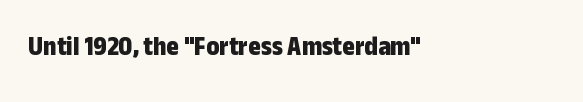
Q: Is the text bold? A: Yes.
Q: Is the text italic (slanted)? A: No, it is upright.
Q: Is the text underlined? A: No.
Q: How is the paragraph aligned? A: Left-aligned.
Q: Is the spacing between letters normal or unusually wide? A: Normal.
